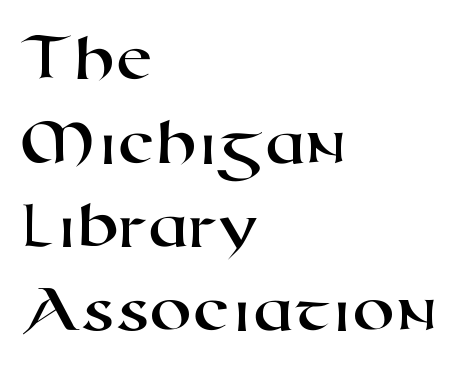
The image shows 68 px wide sans-serif type; set left-aligned, line spacing 1.23x, normal letter spacing, not underlined; high stroke contrast and a medium x-height.
